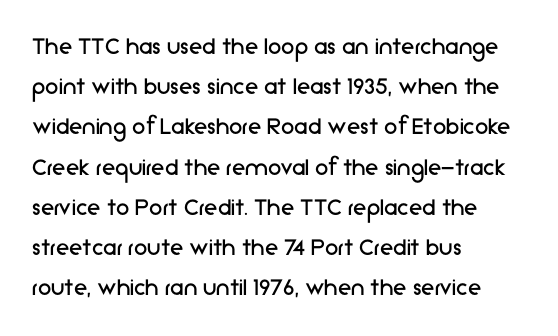
The paragraph shown leans on its left margin. Has an underline been added? It has not. The font's upright variant was chosen for this text. The cut favours lightness, reaching ordinary text weight at its darkest.
